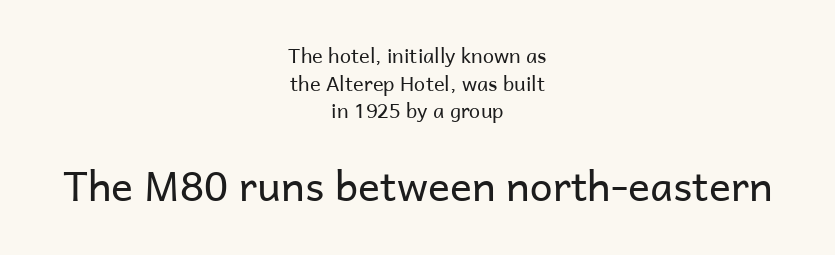
The image shows 41 px regular-weight sans-serif type, upright; set centered, normal line spacing (1.38x), normal letter spacing, not underlined; the second (bottom) block is 2.05x larger; low stroke contrast and a medium x-height.
